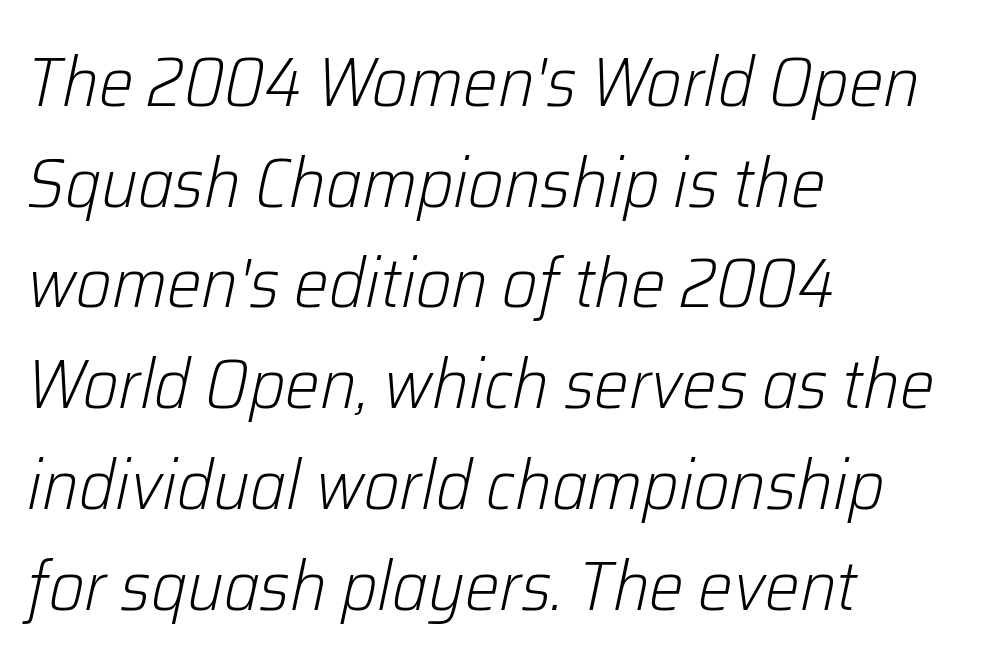
The lines are quadded left. These lines were composed using italics. Varying glyph widths throughout — classic text-font behaviour. Heft: none added — not bold.
